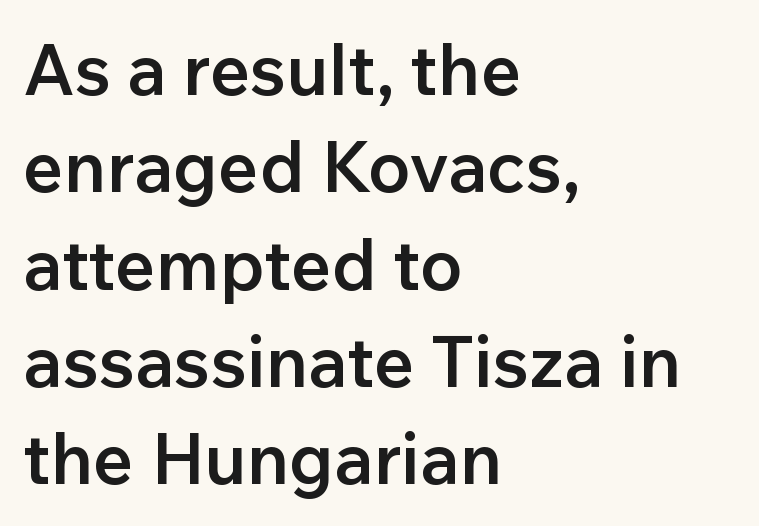
The image shows 71 px semibold sans-serif type, upright; set left-aligned, normal line spacing (1.37x), normal letter spacing, not underlined; low stroke contrast and a medium x-height.
